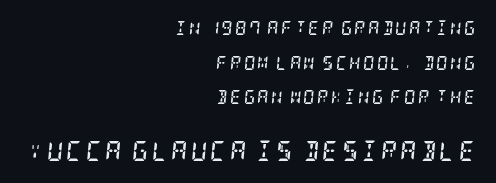
The image shows 20 px bold type, italic (leaning right); set right-aligned, loose line spacing (2.48x), not underlined; the second (bottom) block is 1.43x larger.
